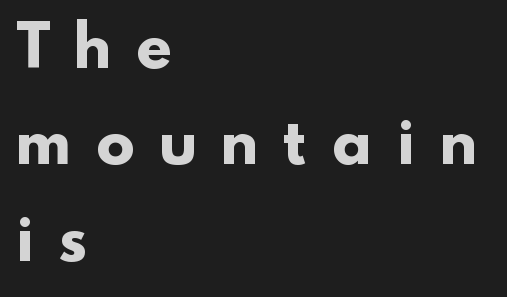
{"serif": "no", "bold": "yes", "weight": "heavy", "width": "normal", "stroke_contrast": "low", "x_height": "small", "monospaced": "no", "underline": "no", "align": "left", "line_spacing": "normal", "line_spacing_ratio": 1.69, "letter_spacing": "wide", "letter_spacing_em": 0.43, "glyph_px": 57}
